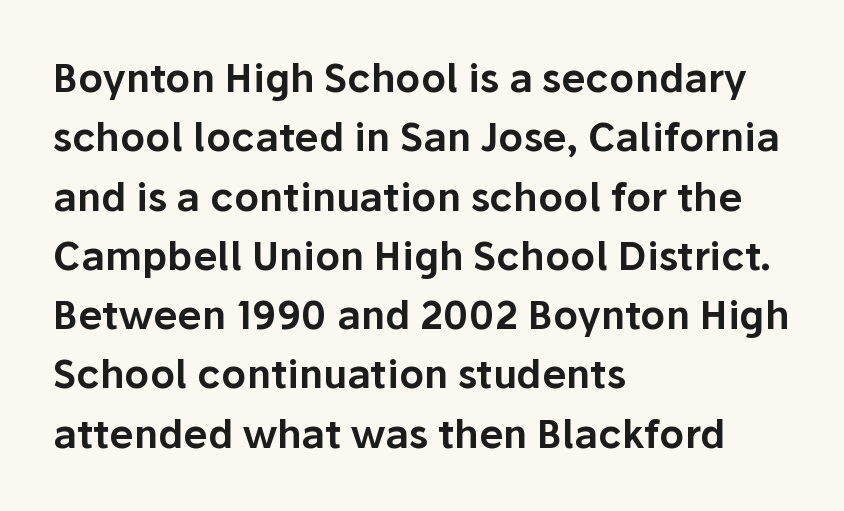
Q: Is the text italic (slanted)? A: No, it is upright.
Q: Is the typeface a serif or a sans-serif typeface? A: Sans-serif.
Q: Is the text underlined? A: No.
Q: How is the paragraph aligned? A: Left-aligned.
Q: Is the spacing between letters normal or unusually wide? A: Normal.
Q: Is the spacing between lines tight, normal or loose? A: Normal.
Q: Width (condensed, normal, or wide)? A: Normal.
Q: Stroke contrast? A: Low.
Q: x-height? A: Medium.
Q: Monospaced? A: No.
